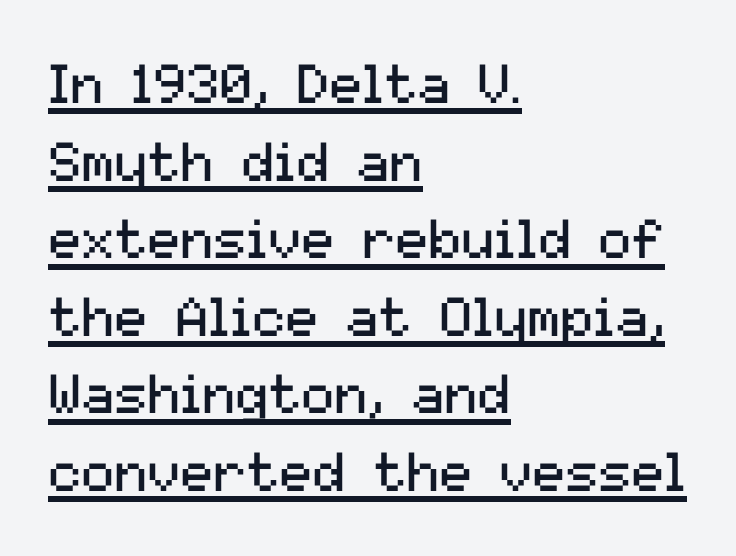
Honestly, the row spacing looks completely unremarkable. Looks like regular typesetting: each glyph gets only the width it needs. The rendering uses the underline text-decoration. Horizontal alignment here is leftward, the default for most running prose. In terms of letterform style, serifs are entirely absent.
